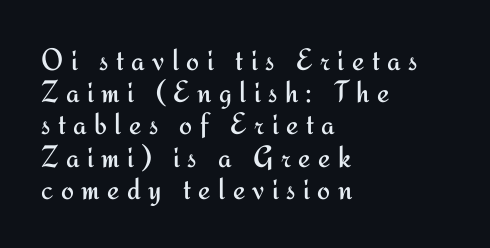
The typography opts for an upright posture over an oblique one. This rendering uses left alignment, leaving the right contour irregular. The block of text is dense from top to bottom, with scant space between rows. The weight tops out at a normal text grade. The horizontal fit of the characters is loose and conspicuously gappy.
